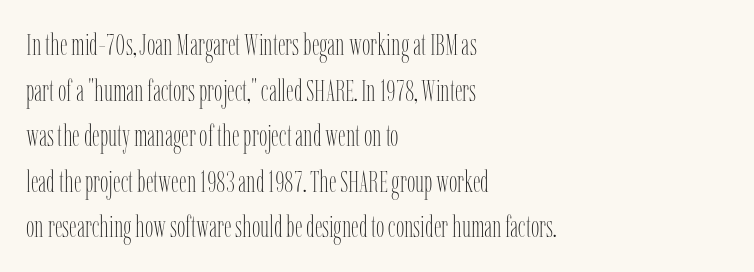
{"italic": "no", "bold": "no", "weight": "thin", "width": "condensed", "stroke_contrast": "low", "x_height": "medium", "monospaced": "no", "underline": "no", "align": "left", "line_spacing": "normal", "line_spacing_ratio": 1.52, "letter_spacing": "normal", "letter_spacing_em": 0.0, "glyph_px": 30}
